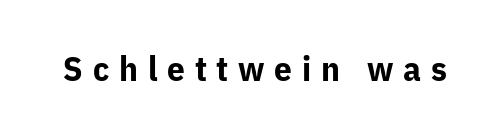
This sample uses an upright cut, with every glyph sitting square on the baseline. The letters are spread apart with noticeably loose tracking. The designer went with a sans here, leaving each stem footless. Words float on clear page, feet unadorned.
